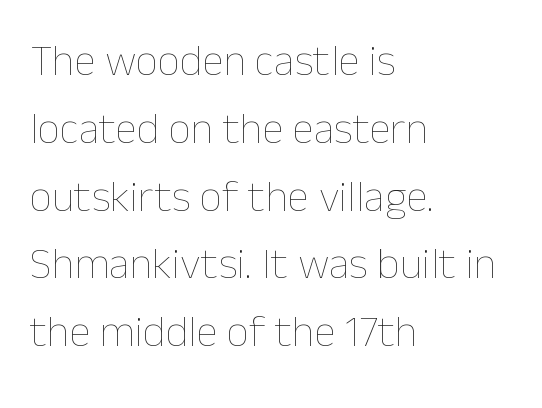
The image shows 44 px thin type, upright; set left-aligned, normal line spacing (1.54x), normal letter spacing, not underlined; low stroke contrast and a medium x-height.
